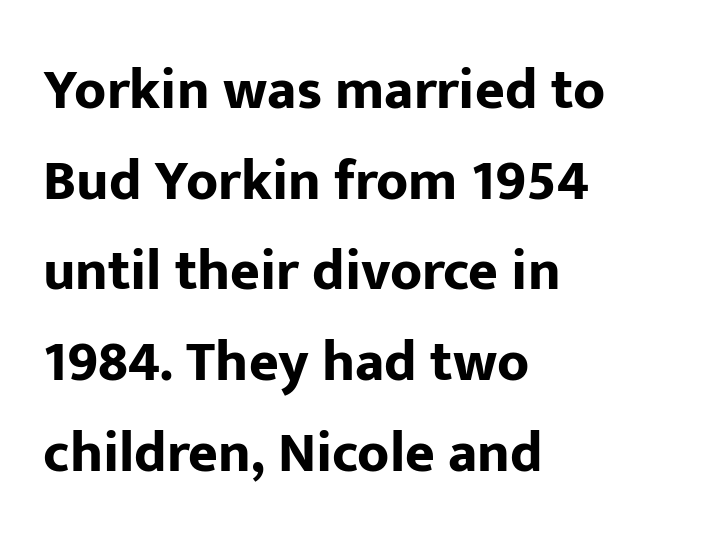
{"serif": "no", "italic": "no", "bold": "yes", "weight": "bold", "width": "normal", "stroke_contrast": "low", "x_height": "medium", "monospaced": "no", "underline": "no", "align": "left", "line_spacing": "normal", "line_spacing_ratio": 1.59, "letter_spacing": "normal", "letter_spacing_em": 0.0, "glyph_px": 57}
